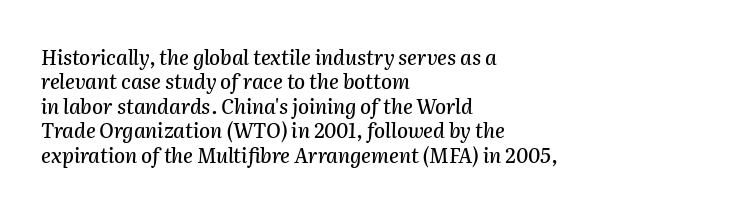
{"italic": "yes", "lean": "right", "slant_degrees": 2, "underline": "no", "align": "left", "line_spacing_ratio": 1.22, "letter_spacing": "normal", "letter_spacing_em": 0.0, "glyph_px": 20}
